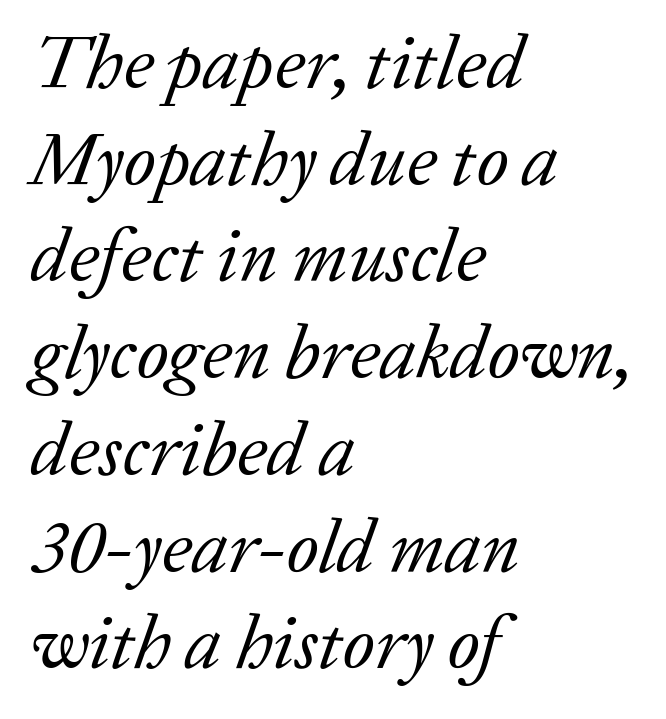
Letterform terminals end in serifs throughout the passage. Is there much room between lines? A standard amount, neither cramped nor airy. Line starts are locked; line ends wander. No letter is thick-stroked: the sample isn't bold. A typesetter would call this zero additional tracking. Clear beneath every line of the passage.
